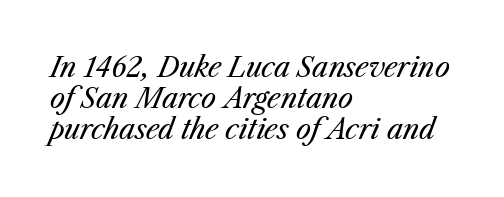
The image shows 27 px text type, italic (leaning right); set left-aligned, tight line spacing (1.14x), normal letter spacing, not underlined.
